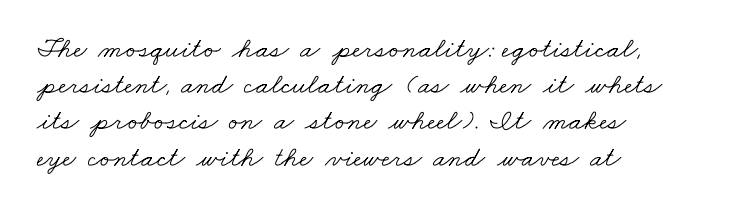
Q: Is the text bold? A: No.
Q: Is the typeface a serif or a sans-serif typeface? A: Serif.
Q: Is the text underlined? A: No.
Q: How is the paragraph aligned? A: Left-aligned.
Q: Is the spacing between letters normal or unusually wide? A: Normal.
Q: Is the spacing between lines tight, normal or loose? A: Normal.
Q: Width (condensed, normal, or wide)? A: Wide.
Q: Stroke contrast? A: Low.
Q: x-height? A: Small.
Q: Monospaced? A: No.
